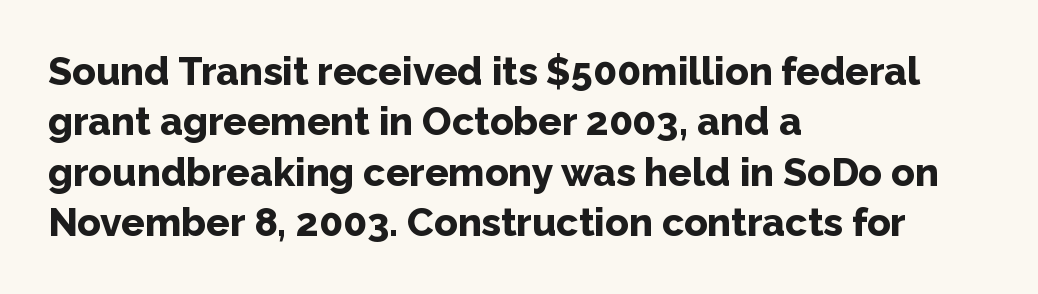
Q: Is the text bold? A: Yes.
Q: Is the text italic (slanted)? A: No, it is upright.
Q: Is the typeface a serif or a sans-serif typeface? A: Sans-serif.
Q: Is the text underlined? A: No.
Q: How is the paragraph aligned? A: Left-aligned.
Q: Is the spacing between letters normal or unusually wide? A: Normal.
Q: Is the spacing between lines tight, normal or loose? A: Normal.
Q: Width (condensed, normal, or wide)? A: Normal.
Q: Stroke contrast? A: Low.
Q: x-height? A: Medium.
Q: Monospaced? A: No.
